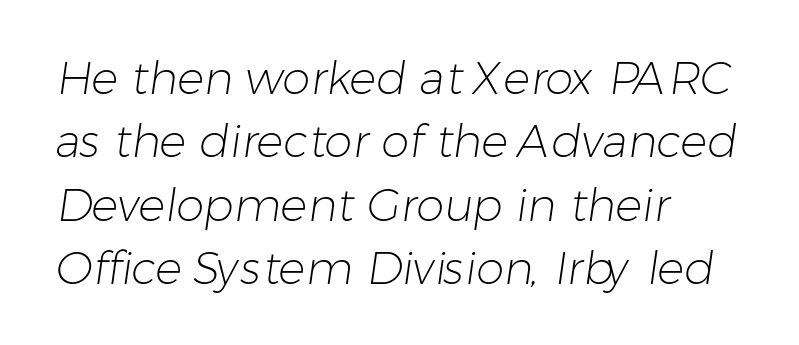
The image shows 45 px light sans-serif type; set left-aligned, normal line spacing (1.41x), normal letter spacing, not underlined; low stroke contrast and a medium x-height.
